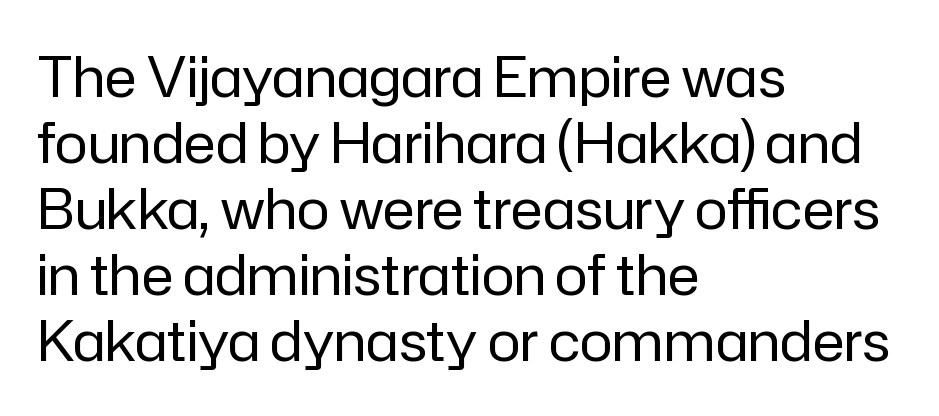
Q: Is the text bold? A: No.
Q: Is the text italic (slanted)? A: No, it is upright.
Q: Is the typeface a serif or a sans-serif typeface? A: Sans-serif.
Q: Is the text underlined? A: No.
Q: How is the paragraph aligned? A: Left-aligned.
Q: Is the spacing between letters normal or unusually wide? A: Normal.
Q: Width (condensed, normal, or wide)? A: Normal.
Q: Stroke contrast? A: Low.
Q: x-height? A: Medium.
Q: Monospaced? A: No.
